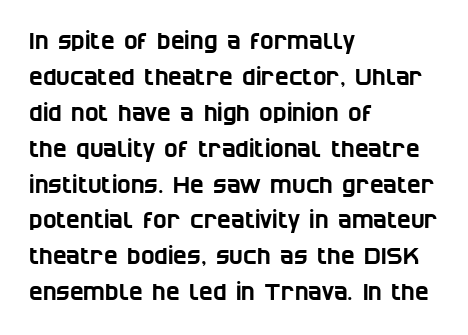
{"underline": "no", "align": "left", "line_spacing": "normal", "line_spacing_ratio": 1.56, "letter_spacing": "normal", "letter_spacing_em": 0.0, "glyph_px": 23}
